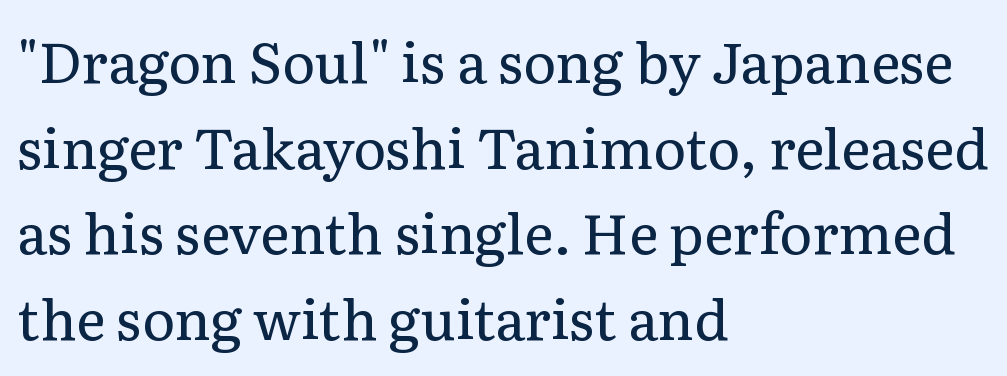
Q: Is the text bold? A: No.
Q: Is the text italic (slanted)? A: No, it is upright.
Q: Is the typeface a serif or a sans-serif typeface? A: Serif.
Q: Is the text underlined? A: No.
Q: How is the paragraph aligned? A: Left-aligned.
Q: Is the spacing between letters normal or unusually wide? A: Normal.
Q: Is the spacing between lines tight, normal or loose? A: Normal.
Q: Width (condensed, normal, or wide)? A: Normal.
Q: Stroke contrast? A: Low.
Q: x-height? A: Medium.
Q: Monospaced? A: No.
